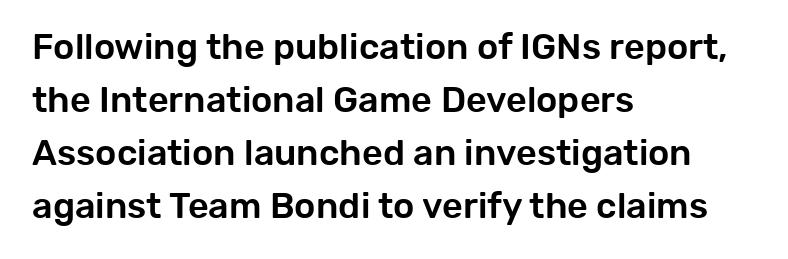
Q: Is the text italic (slanted)? A: No, it is upright.
Q: Is the typeface a serif or a sans-serif typeface? A: Sans-serif.
Q: Is the text underlined? A: No.
Q: How is the paragraph aligned? A: Left-aligned.
Q: Is the spacing between letters normal or unusually wide? A: Normal.
Q: Is the spacing between lines tight, normal or loose? A: Normal.
Q: Width (condensed, normal, or wide)? A: Normal.
Q: Stroke contrast? A: Low.
Q: x-height? A: Medium.
Q: Monospaced? A: No.
